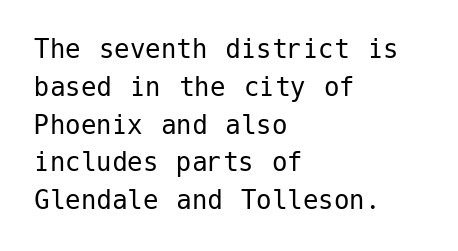
Standard letterfit; no display-style spreading of the glyphs. Horizontally, the lines are justified to the leading edge only. Nope, not italic — everything's standing straight. This reads as an unemphasized weight, regular at the heaviest.
